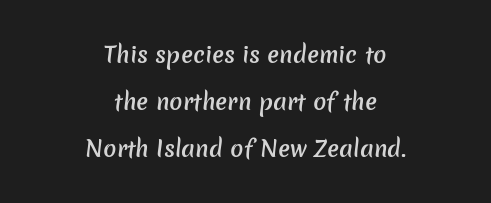
{"bold": "semi", "underline": "no", "align": "center", "line_spacing": "loose", "line_spacing_ratio": 2.13, "letter_spacing": "normal", "letter_spacing_em": 0.0, "glyph_px": 22}
